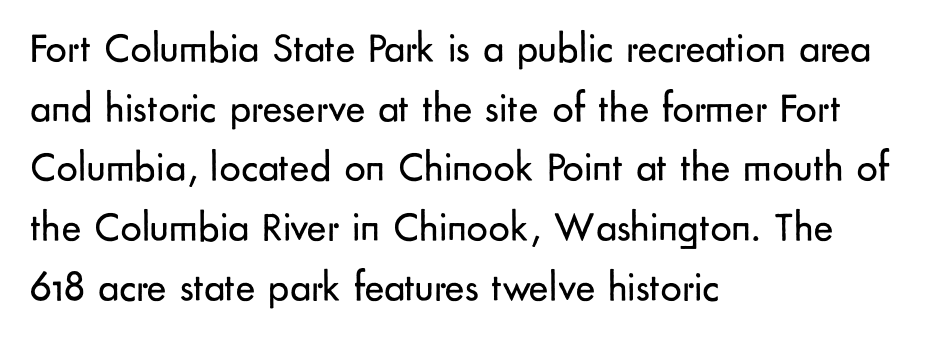
The image shows 42 px regular-weight sans-serif type, upright; set left-aligned, normal line spacing (1.42x), normal letter spacing, not underlined; low stroke contrast and a small x-height.
